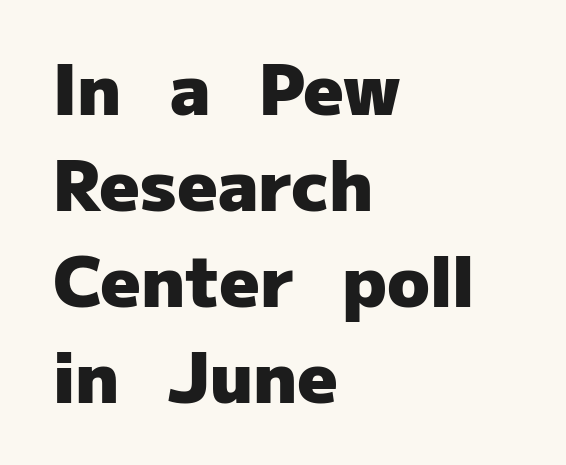
{"serif": "no", "italic": "no", "bold": "yes", "weight": "heavy", "width": "normal", "stroke_contrast": "low", "x_height": "medium", "monospaced": "no", "underline": "no", "align": "left", "line_spacing": "normal", "line_spacing_ratio": 1.37, "letter_spacing": "normal", "letter_spacing_em": 0.0, "glyph_px": 70}
